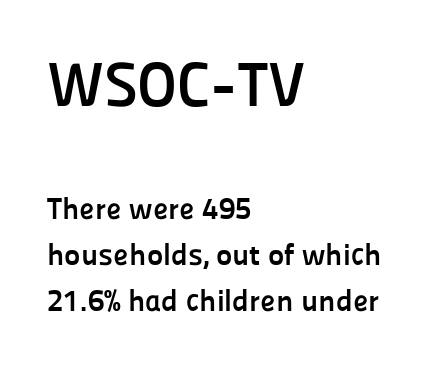
The image shows 62 px semibold sans-serif type, upright; set left-aligned, normal line spacing (1.49x), normal letter spacing, not underlined; the first (top) block is 2.0x larger; low stroke contrast and a medium x-height.
